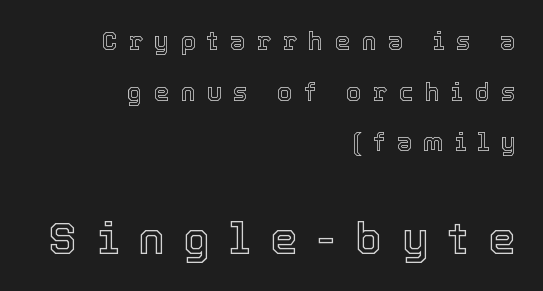
Q: Is the text italic (slanted)? A: No, it is upright.
Q: Is the text underlined? A: No.
Q: How is the paragraph aligned? A: Right-aligned.
Q: Is the spacing between letters normal or unusually wide? A: Unusually wide.
Q: Is the spacing between lines tight, normal or loose? A: Loose.
Q: Which block of text is set in a larger size, the first (top) or the second (bottom)? A: The second (bottom) one.
Q: Width (condensed, normal, or wide)? A: Normal.
Q: x-height? A: Medium.
Q: Monospaced? A: No.
